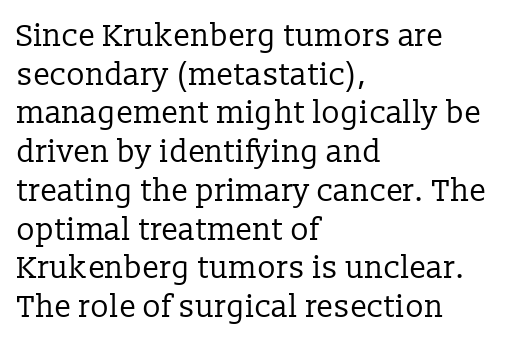
The image shows 31 px regular-weight serif type, upright; set left-aligned, normal line spacing (1.25x), normal letter spacing, not underlined; low stroke contrast and a medium x-height.
